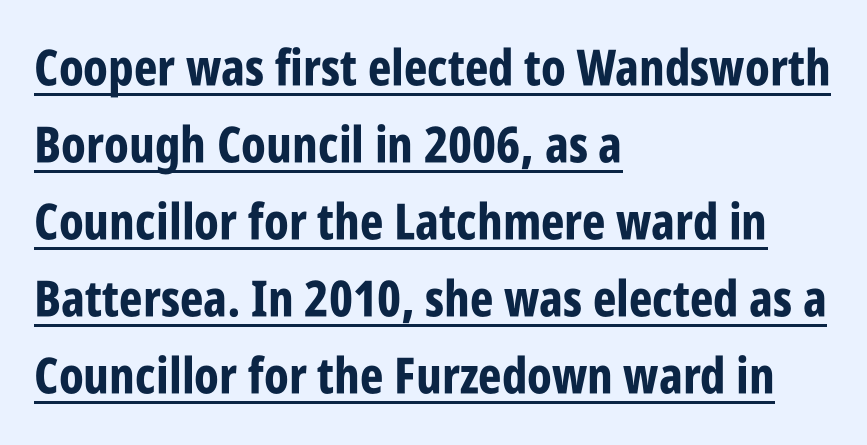
A rule runs beneath these lines of type. What's the leading like? Ordinary, nothing unusual. Left-aligned paragraph, ragged on the right. This sample has the flowing, uneven cadence of proportional lettering. Stroke thickness is high; the sample reads as a true bold.
